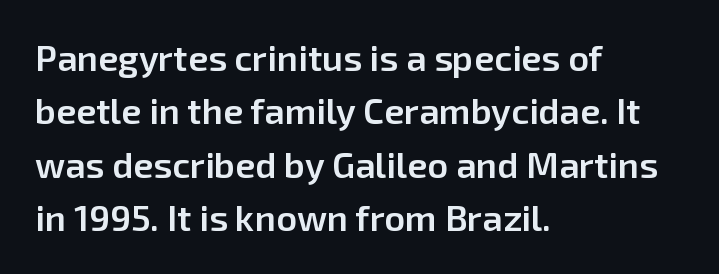
Q: Is the text bold? A: Semi-bold.
Q: Is the text italic (slanted)? A: No, it is upright.
Q: Is the typeface a serif or a sans-serif typeface? A: Sans-serif.
Q: Is the text underlined? A: No.
Q: How is the paragraph aligned? A: Left-aligned.
Q: Is the spacing between letters normal or unusually wide? A: Normal.
Q: Is the spacing between lines tight, normal or loose? A: Normal.
Q: Width (condensed, normal, or wide)? A: Normal.
Q: Stroke contrast? A: Low.
Q: x-height? A: Medium.
Q: Monospaced? A: No.
